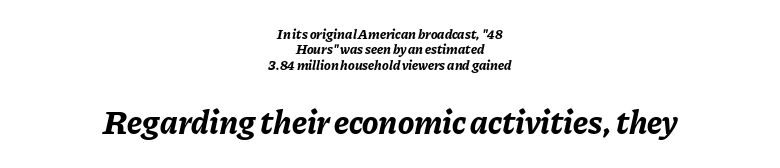
{"italic": "yes", "lean": "right", "slant_degrees": 11, "bold": "yes", "weight": "bold", "width": "normal", "stroke_contrast": "low", "x_height": "medium", "monospaced": "no", "underline": "no", "align": "center", "line_spacing": "tight", "line_spacing_ratio": 1.09, "letter_spacing": "normal", "letter_spacing_em": 0.0, "larger_block": "second", "size_ratio": 2.43, "glyph_px": 34}
